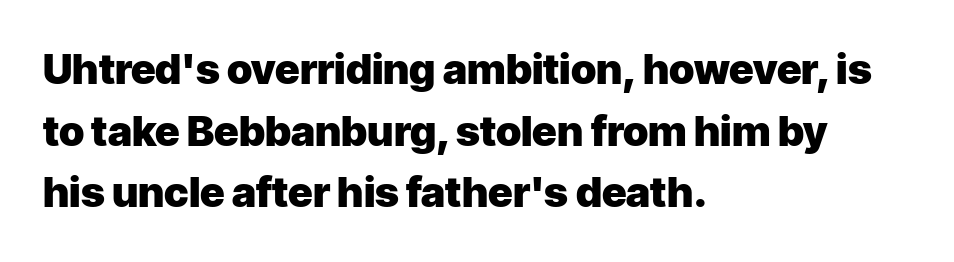
Q: Is the text bold? A: Yes.
Q: Is the text italic (slanted)? A: No, it is upright.
Q: Is the typeface a serif or a sans-serif typeface? A: Sans-serif.
Q: Is the text underlined? A: No.
Q: How is the paragraph aligned? A: Left-aligned.
Q: Is the spacing between letters normal or unusually wide? A: Normal.
Q: Is the spacing between lines tight, normal or loose? A: Normal.
Q: Width (condensed, normal, or wide)? A: Normal.
Q: Stroke contrast? A: Low.
Q: x-height? A: Medium.
Q: Monospaced? A: No.
